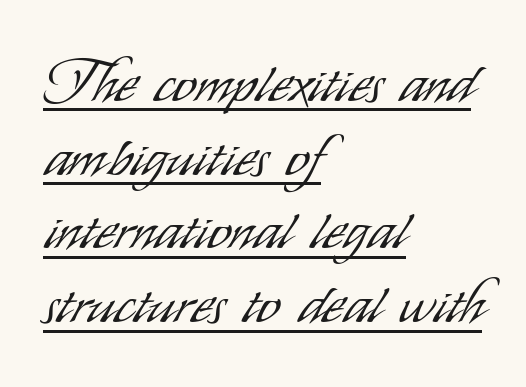
Q: Is the text bold? A: No.
Q: Is the text italic (slanted)? A: Yes.
Q: Is the typeface a serif or a sans-serif typeface? A: Sans-serif.
Q: Is the text underlined? A: Yes.
Q: How is the paragraph aligned? A: Left-aligned.
Q: Is the spacing between letters normal or unusually wide? A: Normal.
Q: Is the spacing between lines tight, normal or loose? A: Normal.
Q: Width (condensed, normal, or wide)? A: Condensed.
Q: Stroke contrast? A: Low.
Q: x-height? A: Small.
Q: Monospaced? A: No.
